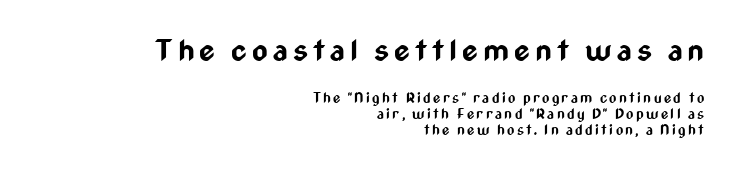
Notice how descenders almost collide with the ascenders below — that's tight leading. Honestly, there is no underline to notice here at all. Do the characters align in a grid? No, the font is proportional. Layout note: lines flush right. These words are printed bold, with thick strokes throughout. The designer went with a sans here, leaving each stem footless.
